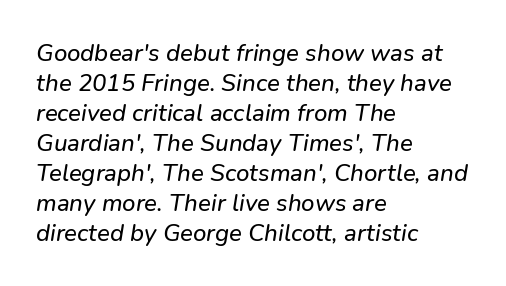
Regular leading. Leftover space on each line is placed entirely after the last word. The strip under each line holds only bare page. How are the letters spaced? Ordinarily, with no added tracking.
